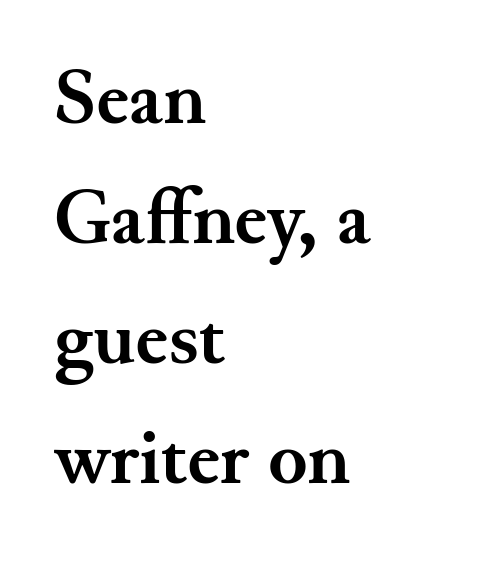
What stands out about the letter spacing? Nothing — it is the standard amount. The font family rendered here belongs to the serif group. Emphasis by weight is at full strength: bold. Leading: standard.
